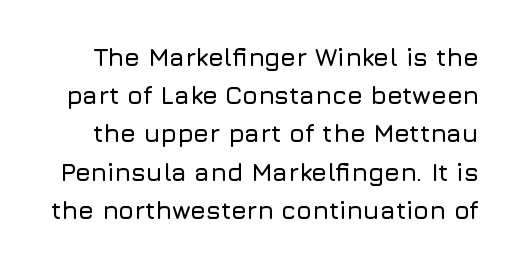
The image shows 25 px text type, upright; set normal line spacing (1.53x), normal letter spacing, not underlined.
